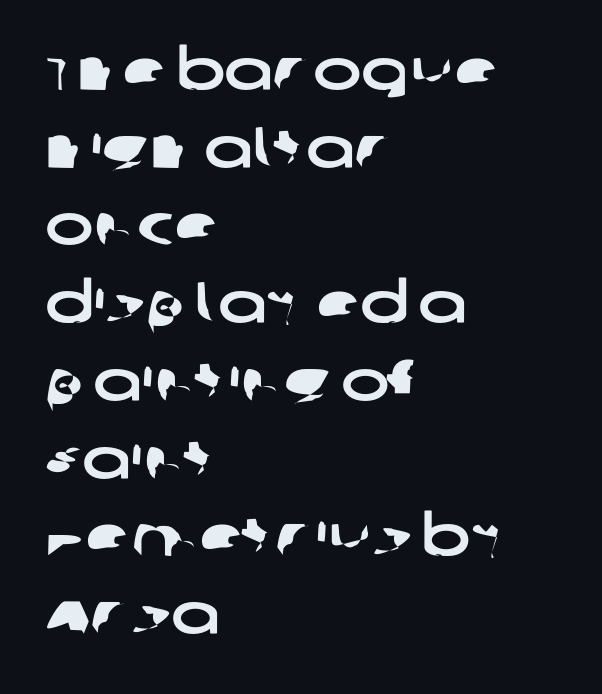
The image shows 58 px wide sans-serif type; set left-aligned, normal line spacing (1.34x), normal letter spacing, not underlined; low stroke contrast and a large x-height.
